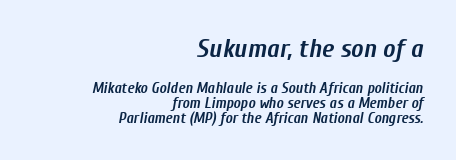
{"italic": "yes", "lean": "right", "slant_degrees": 10, "bold": "yes", "underline": "no", "align": "right", "line_spacing": "tight", "line_spacing_ratio": 0.98, "letter_spacing": "normal", "letter_spacing_em": 0.0, "larger_block": "first", "size_ratio": 1.73, "glyph_px": 26}
